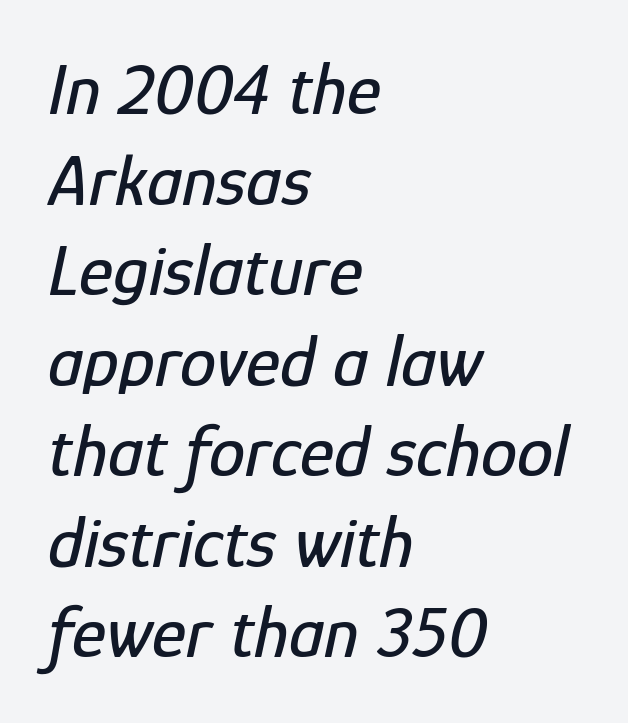
The image shows 73 px condensed type, italic (leaning right); set left-aligned, line spacing 1.24x, normal letter spacing, not underlined; low stroke contrast and a medium x-height.
